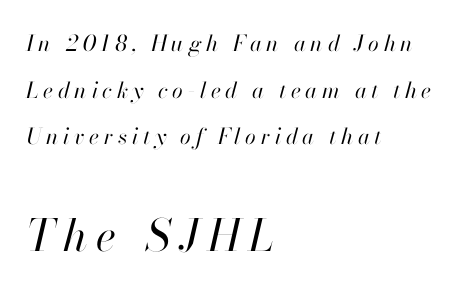
{"italic": "yes", "lean": "right", "slant_degrees": 13, "bold": "no", "weight": "regular", "width": "normal", "stroke_contrast": "high", "x_height": "small", "monospaced": "no", "underline": "no", "align": "left", "line_spacing": "loose", "line_spacing_ratio": 2.12, "letter_spacing": "wide", "letter_spacing_em": 0.21, "larger_block": "second", "size_ratio": 2.0, "glyph_px": 44}
